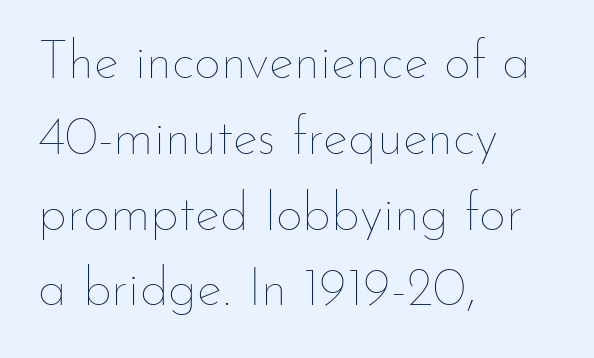
Spacing verdict: proportional, widths tailored to each character. Stroke thickness stays within the range of a standard reading face or lighter. Tracking here is standard; glyphs follow each other at the usual distance. Leftover space on each line is placed entirely after the last word. The leading is moderate, giving the passage an even texture. Quick note: not italic, upright.
